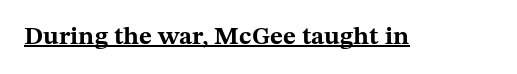
The face used here appears with an underline applied. Nope, not italic — everything's standing straight. This is heavy type, rendered in bold. Nobody touched the tracking dial on this one.
